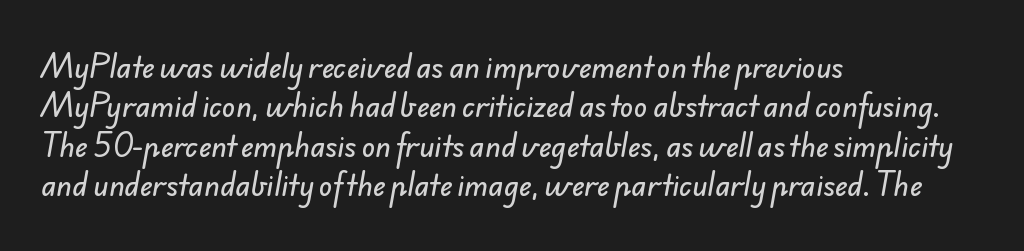
{"serif": "no", "width": "normal", "stroke_contrast": "low", "x_height": "small", "monospaced": "no", "underline": "no", "align": "left", "line_spacing": "normal", "line_spacing_ratio": 1.41, "letter_spacing": "normal", "letter_spacing_em": 0.0, "glyph_px": 28}
